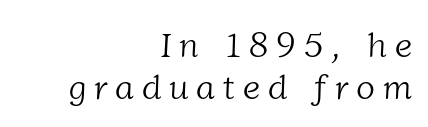
{"serif": "yes", "bold": "no", "weight": "light", "width": "normal", "stroke_contrast": "low", "x_height": "medium", "monospaced": "no", "underline": "no", "align": "right", "line_spacing_ratio": 1.21, "letter_spacing": "wide", "letter_spacing_em": 0.22, "glyph_px": 35}
